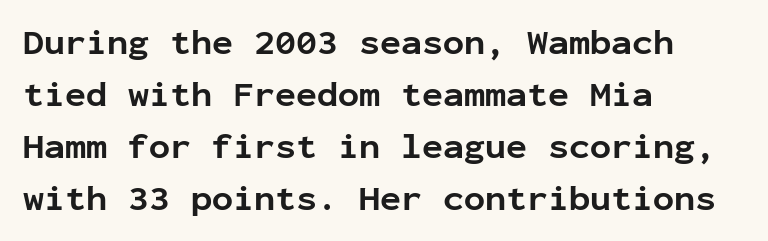
The image shows 35 px bold sans-serif type, upright, monospaced; set left-aligned, normal line spacing (1.49x), normal letter spacing, not underlined; low stroke contrast and a medium x-height.
